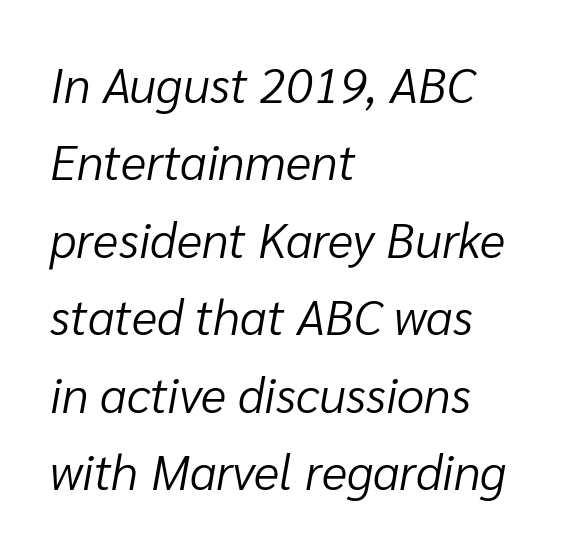
Q: Is the text bold? A: No.
Q: Is the text italic (slanted)? A: Yes, it leans right by about 10 degrees.
Q: Is the text underlined? A: No.
Q: How is the paragraph aligned? A: Left-aligned.
Q: Is the spacing between letters normal or unusually wide? A: Normal.
Q: Is the spacing between lines tight, normal or loose? A: Normal.
Q: Width (condensed, normal, or wide)? A: Normal.
Q: Stroke contrast? A: Low.
Q: x-height? A: Medium.
Q: Monospaced? A: No.
